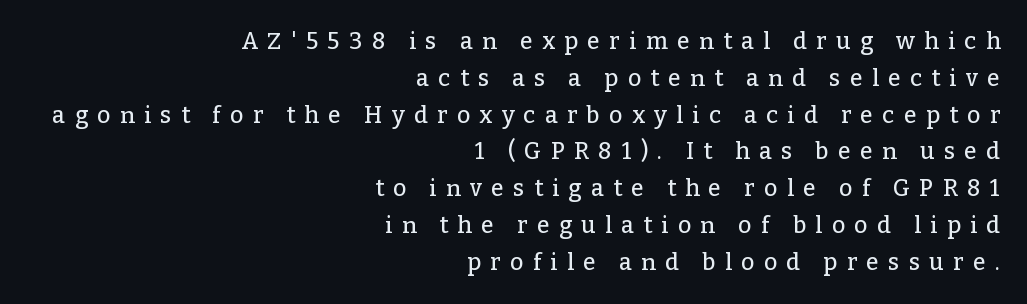
Q: Is the text italic (slanted)? A: No, it is upright.
Q: Is the text underlined? A: No.
Q: How is the paragraph aligned? A: Right-aligned.
Q: Is the spacing between letters normal or unusually wide? A: Unusually wide.
Q: Is the spacing between lines tight, normal or loose? A: Normal.
